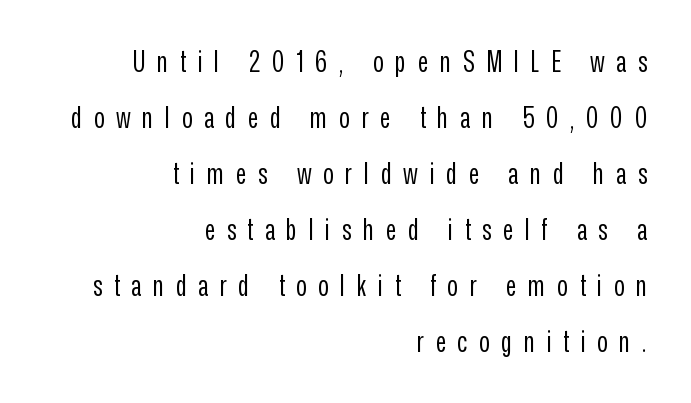
{"serif": "no", "italic": "no", "bold": "no", "weight": "regular", "width": "condensed", "stroke_contrast": "low", "x_height": "medium", "monospaced": "no", "underline": "no", "align": "right", "line_spacing": "loose", "line_spacing_ratio": 1.93, "letter_spacing": "wide", "letter_spacing_em": 0.4, "glyph_px": 29}
